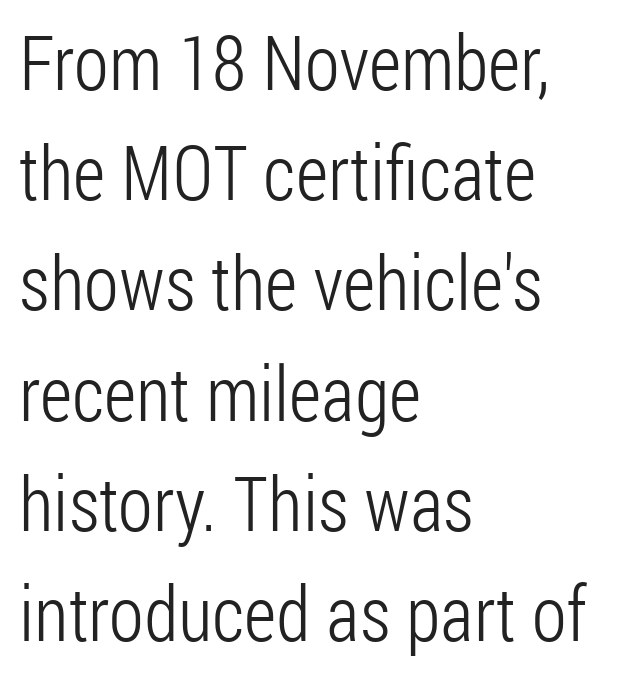
The image shows 76 px light, condensed sans-serif type, upright; set left-aligned, normal line spacing (1.45x), normal letter spacing, not underlined; low stroke contrast and a medium x-height.
